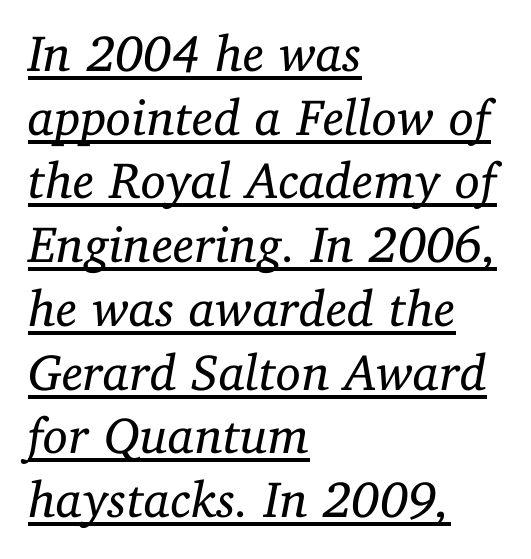
Q: Is the text bold? A: No.
Q: Is the text italic (slanted)? A: Yes, it leans right by about 11 degrees.
Q: Is the typeface a serif or a sans-serif typeface? A: Serif.
Q: Is the text underlined? A: Yes.
Q: How is the paragraph aligned? A: Left-aligned.
Q: Is the spacing between letters normal or unusually wide? A: Normal.
Q: Is the spacing between lines tight, normal or loose? A: Normal.
Q: Width (condensed, normal, or wide)? A: Normal.
Q: Stroke contrast? A: Low.
Q: x-height? A: Medium.
Q: Monospaced? A: No.
